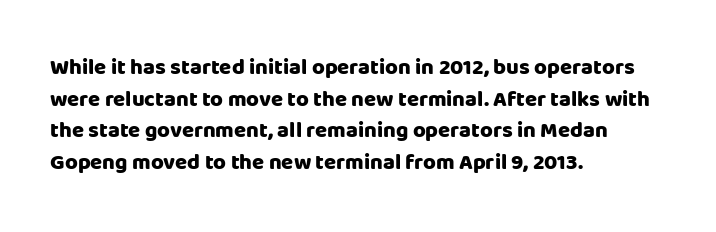
Beneath every word, the page is bare. Successive baselines arrive at the customary interval. It's the straight-up-and-down kind of type. Which margin do the lines hug? The left one — the right edge is uneven. Thick stems and heavy bowls — unmistakably bold.
